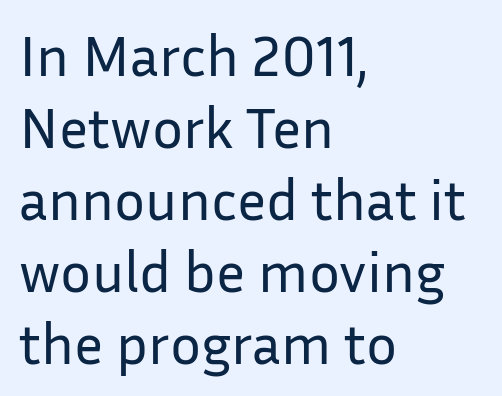
The image shows 58 px regular-weight sans-serif type, upright; set left-aligned, line spacing 1.24x, normal letter spacing, not underlined; low stroke contrast and a medium x-height.
